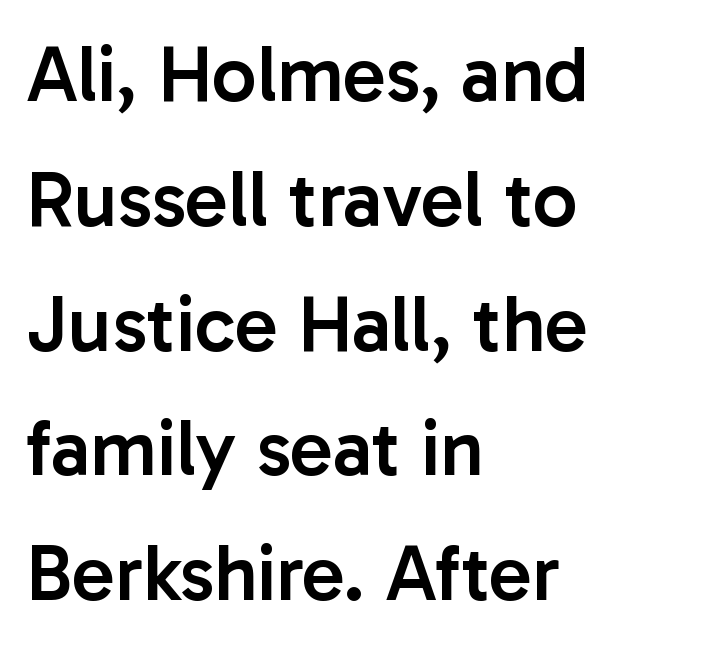
Q: Is the text bold? A: Semi-bold.
Q: Is the text italic (slanted)? A: No, it is upright.
Q: Is the typeface a serif or a sans-serif typeface? A: Sans-serif.
Q: Is the text underlined? A: No.
Q: How is the paragraph aligned? A: Left-aligned.
Q: Is the spacing between letters normal or unusually wide? A: Normal.
Q: Is the spacing between lines tight, normal or loose? A: Normal.
Q: Width (condensed, normal, or wide)? A: Normal.
Q: Stroke contrast? A: Low.
Q: x-height? A: Medium.
Q: Monospaced? A: No.
